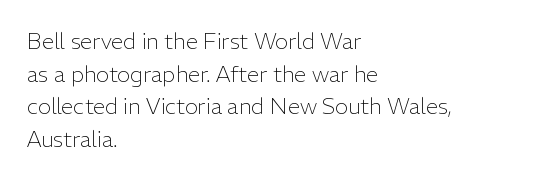
Q: Is the text bold? A: No.
Q: Is the text italic (slanted)? A: No, it is upright.
Q: Is the text underlined? A: No.
Q: How is the paragraph aligned? A: Left-aligned.
Q: Is the spacing between letters normal or unusually wide? A: Normal.
Q: Is the spacing between lines tight, normal or loose? A: Normal.
